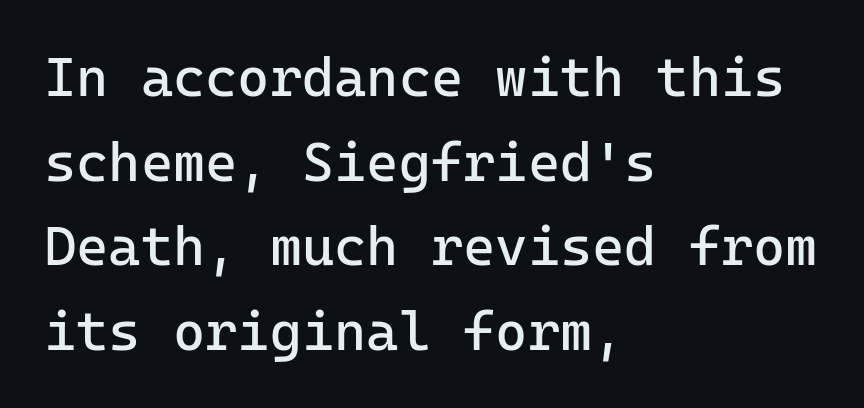
Is the type heavy? It reads as light-to-regular instead. Regarding leading, the lines here are spaced in the standard way. A typesetter would mark this as roman, not italic. No extra tracking has been applied to these lines.
